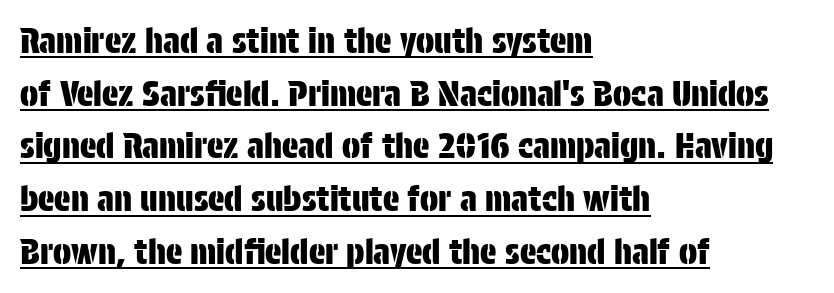
Q: Is the text italic (slanted)? A: No, it is upright.
Q: Is the typeface a serif or a sans-serif typeface? A: Sans-serif.
Q: Is the text underlined? A: Yes.
Q: How is the paragraph aligned? A: Left-aligned.
Q: Is the spacing between letters normal or unusually wide? A: Normal.
Q: Is the spacing between lines tight, normal or loose? A: Normal.
Q: Width (condensed, normal, or wide)? A: Condensed.
Q: Stroke contrast? A: Low.
Q: x-height? A: Large.
Q: Monospaced? A: No.
